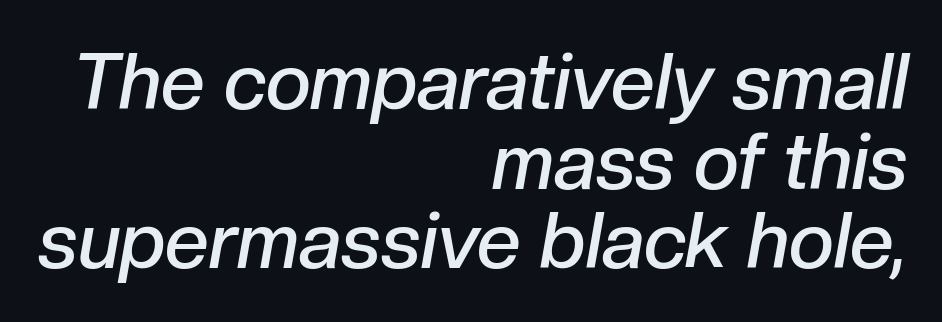
Compared with an ordinary text face, these strokes are moderately heavier — a semibold. Students, observe: this is what under-led, compact text looks like. Notice how the passage keeps a crisp vertical edge on the right only. It's the slanting kind of type. Letters rest on an invisible, unmarked baseline.
